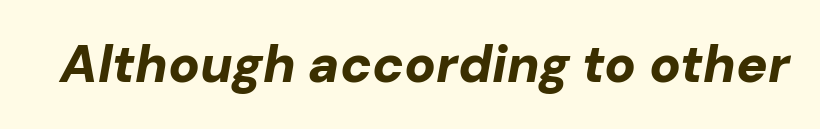
Q: Is the text bold? A: Yes.
Q: Is the text italic (slanted)? A: Yes, it leans right by about 10 degrees.
Q: Is the text underlined? A: No.
Q: Is the spacing between letters normal or unusually wide? A: Normal.
Q: Width (condensed, normal, or wide)? A: Normal.
Q: Stroke contrast? A: Low.
Q: x-height? A: Medium.
Q: Monospaced? A: No.
